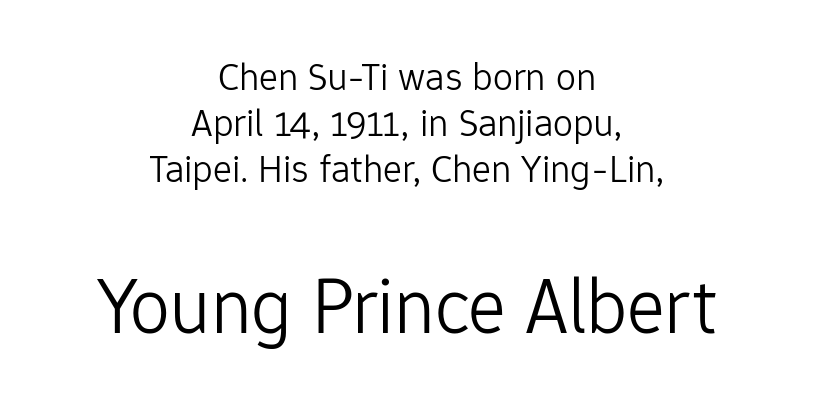
Q: Is the text bold? A: No.
Q: Is the text italic (slanted)? A: No, it is upright.
Q: Is the typeface a serif or a sans-serif typeface? A: Sans-serif.
Q: Is the text underlined? A: No.
Q: How is the paragraph aligned? A: Centered.
Q: Is the spacing between letters normal or unusually wide? A: Normal.
Q: Is the spacing between lines tight, normal or loose? A: Tight.
Q: Which block of text is set in a larger size, the first (top) or the second (bottom)? A: The second (bottom) one.
Q: Width (condensed, normal, or wide)? A: Normal.
Q: Stroke contrast? A: Low.
Q: x-height? A: Medium.
Q: Monospaced? A: No.
